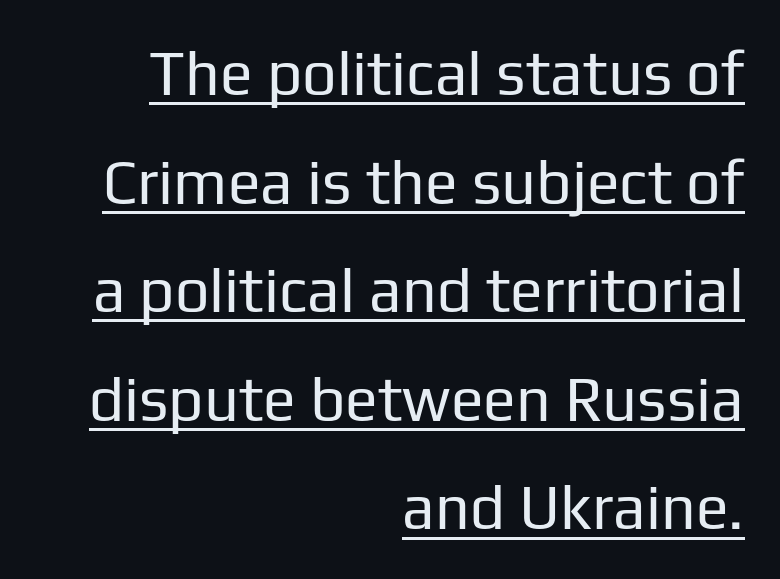
{"serif": "no", "italic": "no", "bold": "no", "weight": "regular", "width": "normal", "stroke_contrast": "low", "x_height": "medium", "monospaced": "no", "underline": "yes", "align": "right", "line_spacing_ratio": 1.78, "letter_spacing": "normal", "letter_spacing_em": 0.0, "glyph_px": 61}
